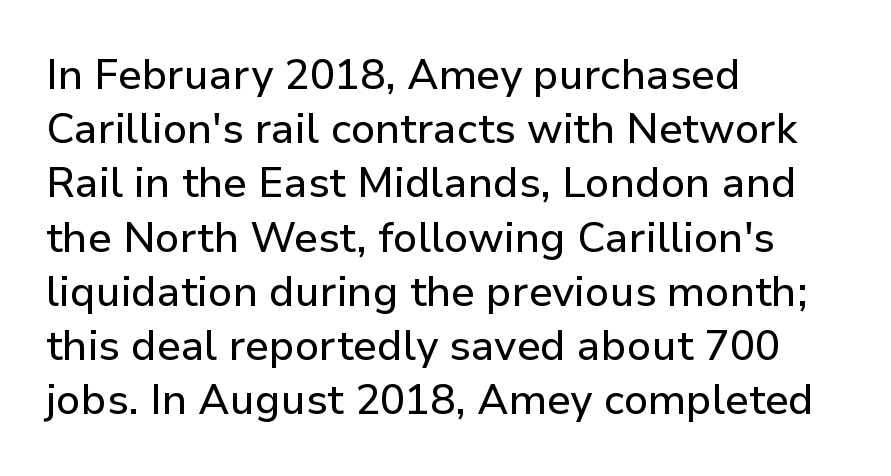
Q: Is the text italic (slanted)? A: No, it is upright.
Q: Is the typeface a serif or a sans-serif typeface? A: Sans-serif.
Q: Is the text underlined? A: No.
Q: How is the paragraph aligned? A: Left-aligned.
Q: Is the spacing between letters normal or unusually wide? A: Normal.
Q: Is the spacing between lines tight, normal or loose? A: Normal.
Q: Width (condensed, normal, or wide)? A: Normal.
Q: Stroke contrast? A: Low.
Q: x-height? A: Medium.
Q: Monospaced? A: No.
